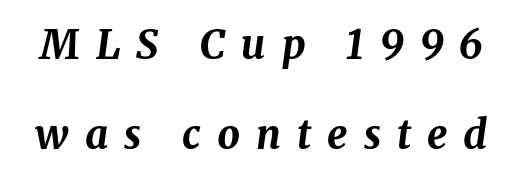
The image shows 40 px bold type, italic (leaning right); set loose line spacing (2.25x), unusually wide letter spacing (+0.4 em), not underlined; medium stroke contrast and a medium x-height.
